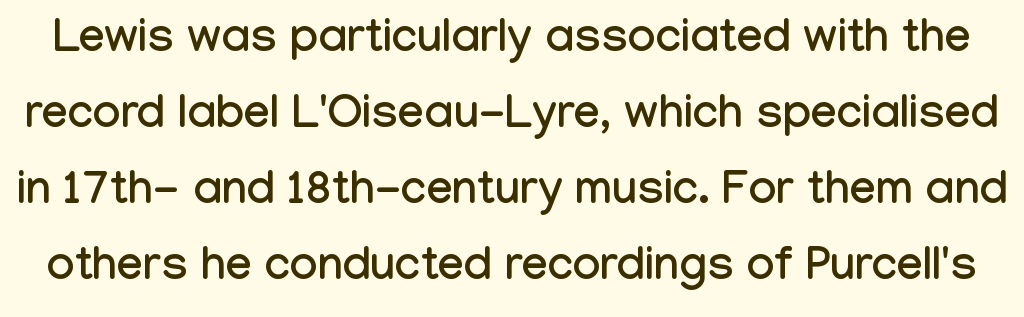
Check where the strokes stop: nothing finishes them off — pure sans. Here the designer chose a conventional face with non-uniform glyph widths. The specimen reads as upright at a glance. Regular leading. Underline: absent. This sample uses plain, unmodified letter spacing.
